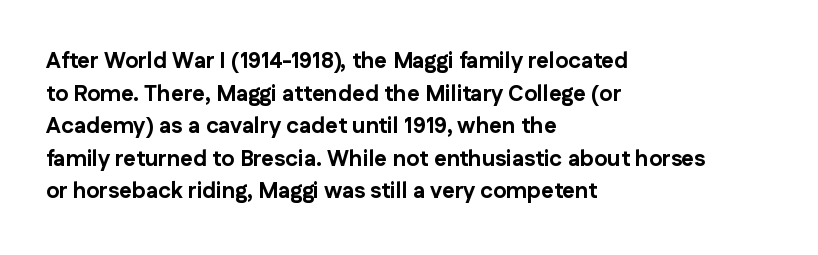
The letters stand straight up with perfectly vertical stems. Vertical spacing — default. Beneath every word, the page is bare. Typeset ragged right — the left edge is the straight one.
